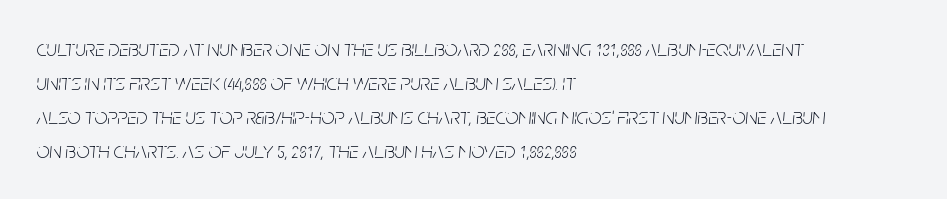
Q: Is the text bold? A: No.
Q: Is the text italic (slanted)? A: Yes, it leans right by about 5 degrees.
Q: Is the text underlined? A: No.
Q: How is the paragraph aligned? A: Left-aligned.
Q: Is the spacing between letters normal or unusually wide? A: Normal.
Q: Is the spacing between lines tight, normal or loose? A: Normal.
